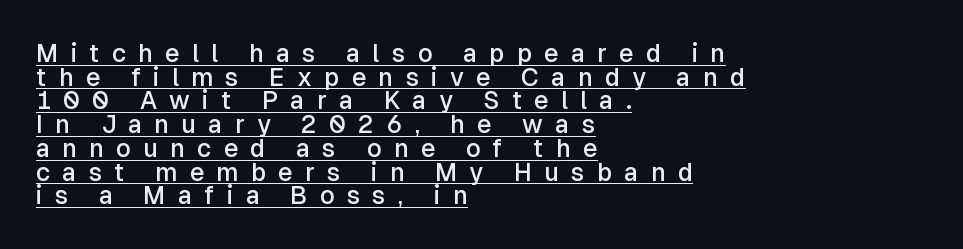
The image shows 25 px text type, upright; set left-aligned, tight line spacing (0.95x), unusually wide letter spacing (+0.49 em), underlined.
